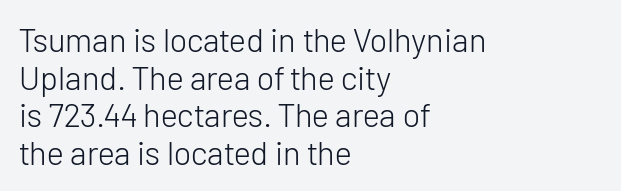
The image shows 33 px light sans-serif type, upright; set left-aligned, tight line spacing (1.14x), normal letter spacing, not underlined; low stroke contrast and a medium x-height.
